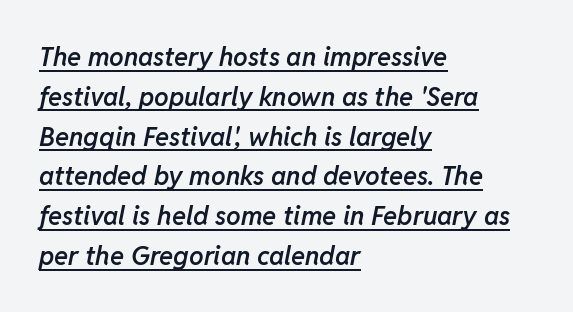
Notice how descenders clear the ascenders below comfortably — that's standard leading. I'd describe the lettering as semibold — firm but not a full bold. Teacher's note: observe the even left margin — that is flush-left alignment. Short note: letters normally spaced. Somebody hit Ctrl+U on this one — the words are underlined.
